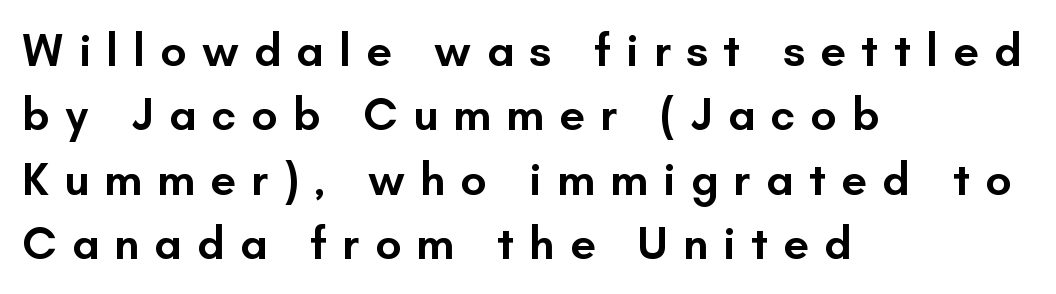
{"serif": "no", "italic": "no", "bold": "semi", "weight": "semibold", "width": "normal", "stroke_contrast": "low", "x_height": "small", "monospaced": "no", "underline": "no", "align": "left", "line_spacing": "normal", "line_spacing_ratio": 1.4, "letter_spacing": "wide", "letter_spacing_em": 0.33, "glyph_px": 46}
